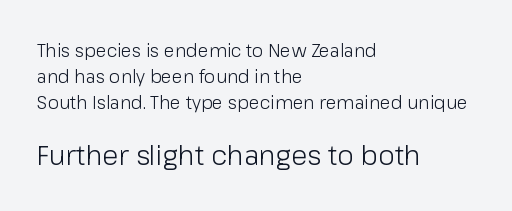
The image shows 27 px text type, upright; set left-aligned, normal line spacing (1.44x), normal letter spacing, not underlined; the second (bottom) block is 1.5x larger.
